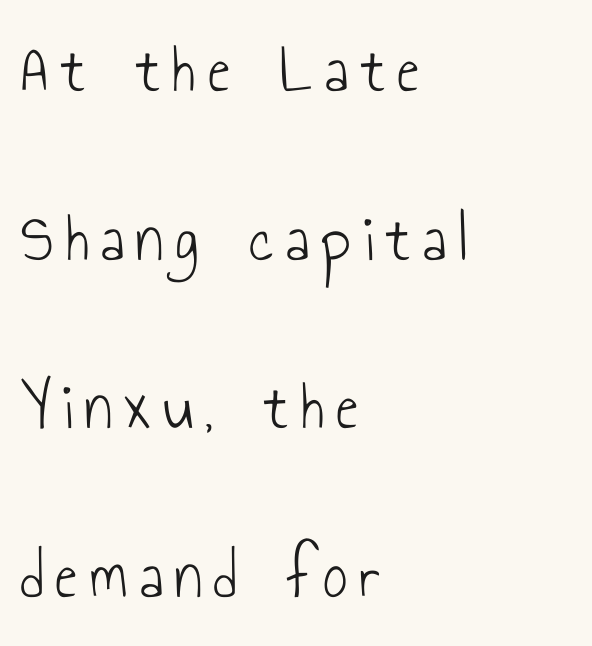
This sample has the flowing, uneven cadence of proportional lettering. Grotesque or geometric, the face here clearly has no serifs. Interline gaps are noticeably wide in this sample. Compared with a typical body face, this is equally light or lighter still. These lines were composed using upright roman letters. Clear beneath every line of the passage.
